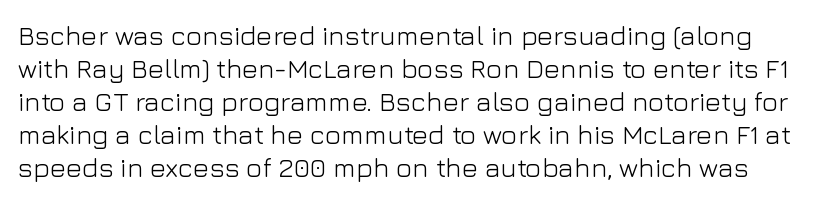
The image shows 27 px text type, upright; set line spacing 1.22x, normal letter spacing, not underlined.
